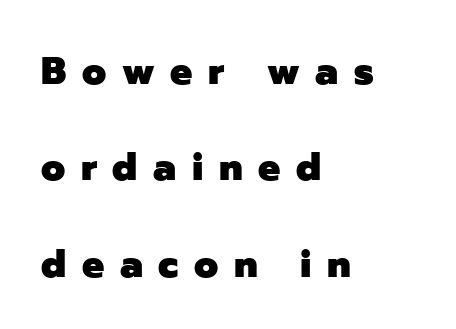
The image shows 39 px heavy sans-serif type, upright; set left-aligned, loose line spacing (2.47x), unusually wide letter spacing (+0.4 em), not underlined; low stroke contrast and a medium x-height.
